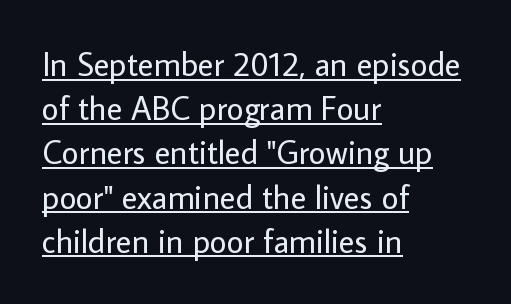
The image shows 33 px regular-weight sans-serif type, upright; set left-aligned, normal line spacing (1.34x), normal letter spacing, underlined; low stroke contrast and a medium x-height.
